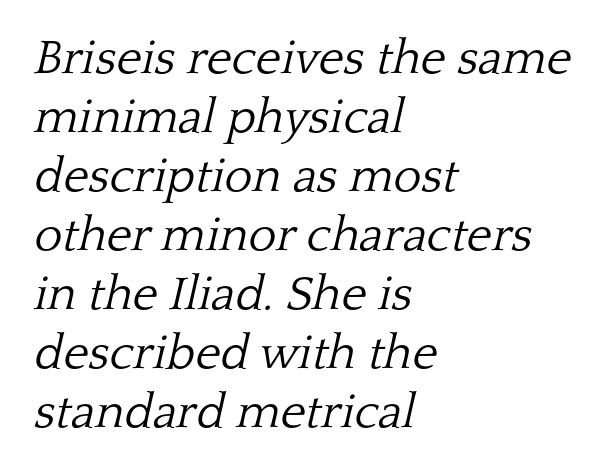
{"serif": "yes", "italic": "yes", "lean": "right", "slant_degrees": 13, "bold": "no", "weight": "light", "width": "normal", "stroke_contrast": "low", "x_height": "medium", "monospaced": "no", "underline": "no", "align": "left", "line_spacing_ratio": 1.23, "letter_spacing": "normal", "letter_spacing_em": 0.0, "glyph_px": 48}
